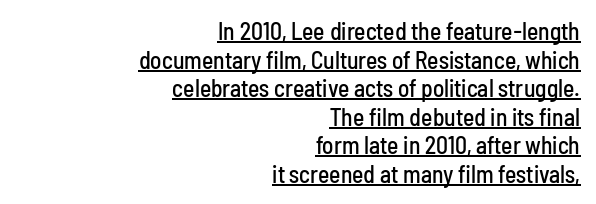
The image shows 24 px text type, upright; set right-aligned, line spacing 1.19x, normal letter spacing, underlined.
